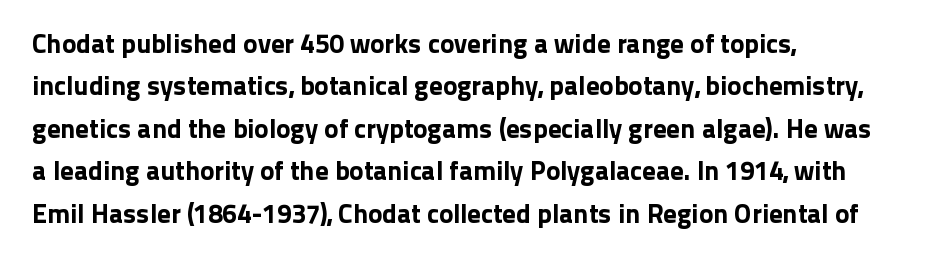
{"italic": "no", "underline": "no", "align": "left", "line_spacing": "normal", "line_spacing_ratio": 1.57, "letter_spacing": "normal", "letter_spacing_em": 0.0, "glyph_px": 27}
